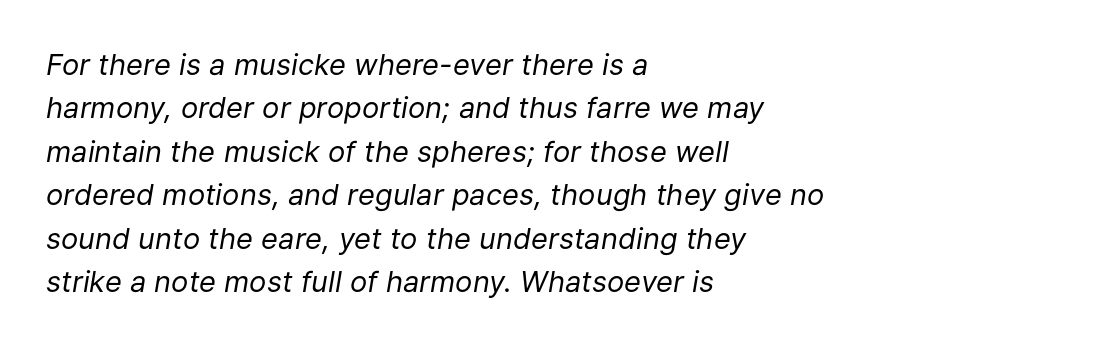
{"italic": "yes", "lean": "right", "slant_degrees": 9, "bold": "no", "weight": "regular", "width": "normal", "stroke_contrast": "low", "x_height": "medium", "monospaced": "no", "underline": "no", "align": "left", "line_spacing": "normal", "line_spacing_ratio": 1.5, "letter_spacing": "normal", "letter_spacing_em": 0.0, "glyph_px": 29}
